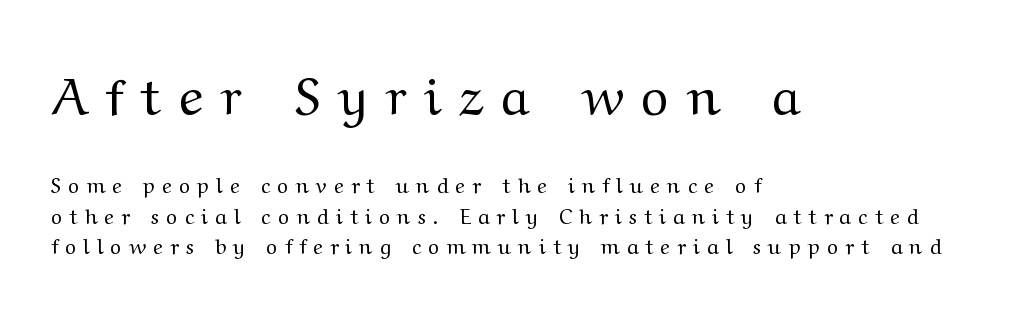
Underline: absent. Spacing between characters has been opened up far beyond the box default. The font family rendered here belongs to the serif group. The strokes are not fattened; the text isn't bold. Unlike italic type, these characters show no tilt at all.
